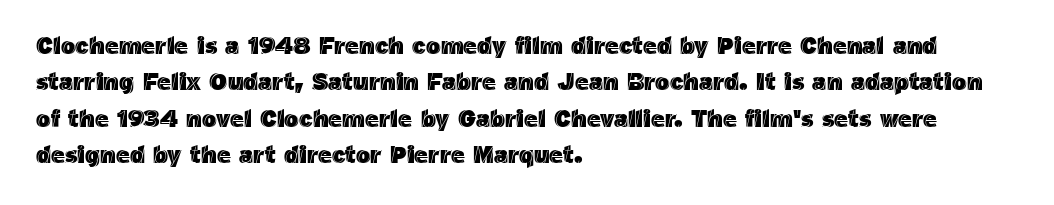
The image shows 24 px text type, upright; set left-aligned, normal line spacing (1.52x), normal letter spacing, not underlined.
